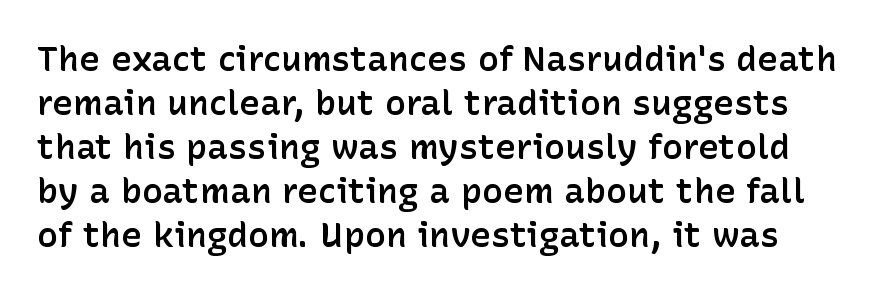
This is moderately heavy type, rendered in semibold. The strip under each line holds only bare page. Are there feet on the stems? There aren't — it's a sans. The rendering uses a moderate line-height, typical for paragraphs. The lettering holds an erect, upright posture throughout.
